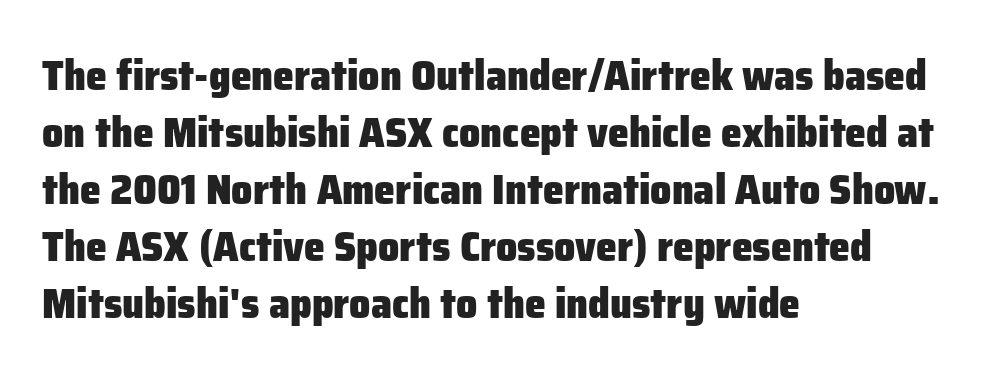
The image shows 42 px heavy sans-serif type, upright; set left-aligned, normal line spacing (1.36x), normal letter spacing, not underlined; low stroke contrast and a medium x-height.
